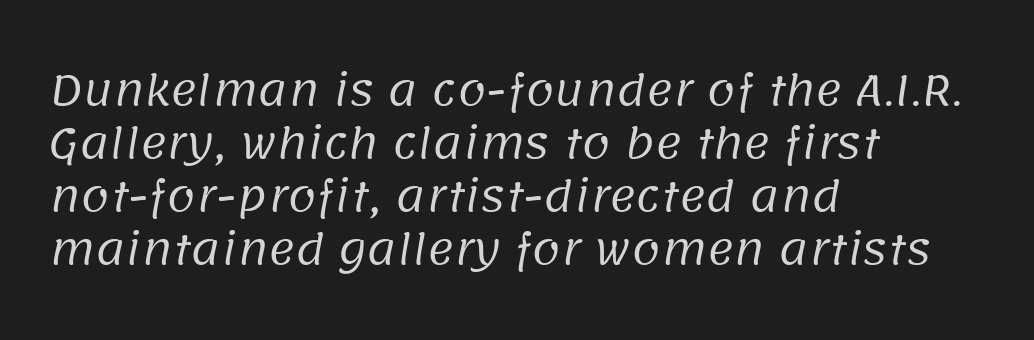
{"serif": "no", "bold": "no", "weight": "regular", "width": "normal", "stroke_contrast": "low", "x_height": "large", "monospaced": "no", "underline": "no", "align": "left", "line_spacing": "normal", "line_spacing_ratio": 1.29, "letter_spacing": "normal", "letter_spacing_em": 0.0, "glyph_px": 41}
